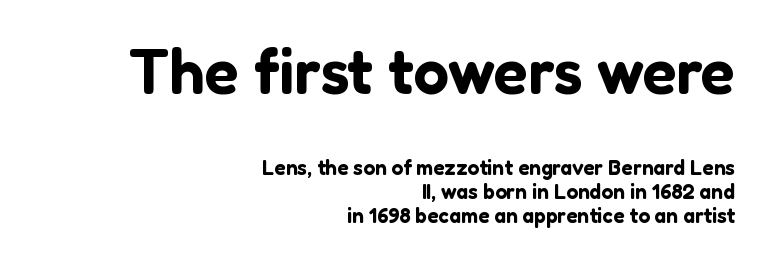
{"serif": "no", "italic": "no", "width": "normal", "stroke_contrast": "low", "x_height": "medium", "monospaced": "no", "underline": "no", "align": "right", "line_spacing": "tight", "line_spacing_ratio": 1.15, "letter_spacing": "normal", "letter_spacing_em": 0.0, "larger_block": "first", "size_ratio": 3.0, "glyph_px": 63}
